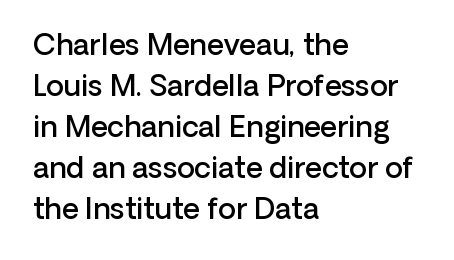
The image shows 29 px semibold sans-serif type, upright; set left-aligned, normal line spacing (1.41x), normal letter spacing, not underlined; low stroke contrast and a medium x-height.
